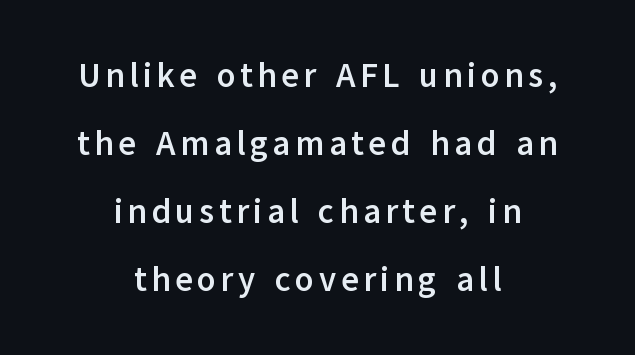
The image shows 34 px semibold sans-serif type, upright; set centered, loose line spacing (2.0x), not underlined; low stroke contrast and a medium x-height.
